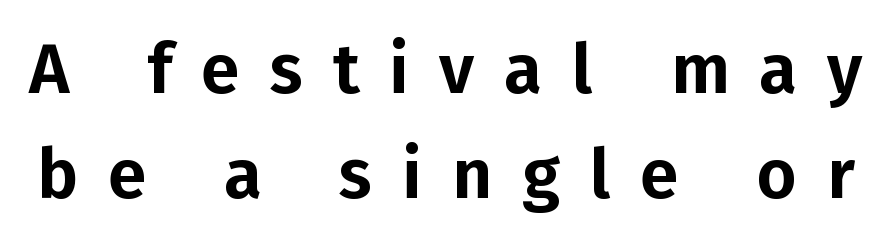
Q: Is the text italic (slanted)? A: No, it is upright.
Q: Is the typeface a serif or a sans-serif typeface? A: Sans-serif.
Q: Is the text underlined? A: No.
Q: Is the spacing between letters normal or unusually wide? A: Unusually wide.
Q: Is the spacing between lines tight, normal or loose? A: Normal.
Q: Width (condensed, normal, or wide)? A: Normal.
Q: Stroke contrast? A: Low.
Q: x-height? A: Medium.
Q: Monospaced? A: No.
